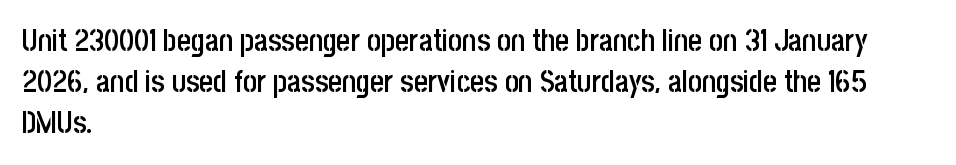
The image shows 30 px semibold, condensed sans-serif type, upright; set left-aligned, normal line spacing (1.36x), normal letter spacing, not underlined; low stroke contrast and a large x-height.
